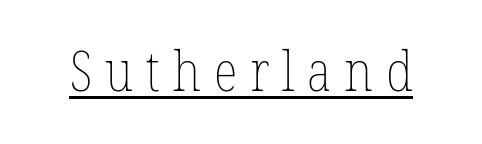
The image shows 56 px thin, condensed type, upright; set unusually wide letter spacing (+0.23 em), underlined; low stroke contrast and a medium x-height.
